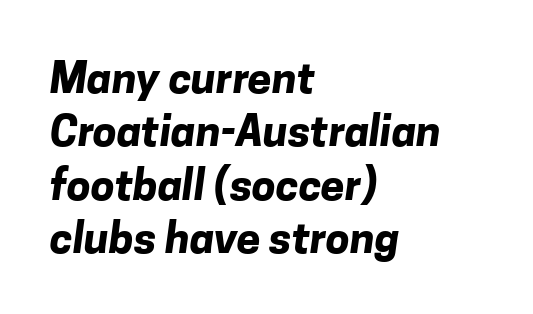
Varying glyph widths throughout — classic text-font behaviour. The passage shown is emphatically bold. No extra tracking has been applied to these lines. Check where the strokes stop: nothing finishes them off — pure sans. Where is the straight margin? On the left.
